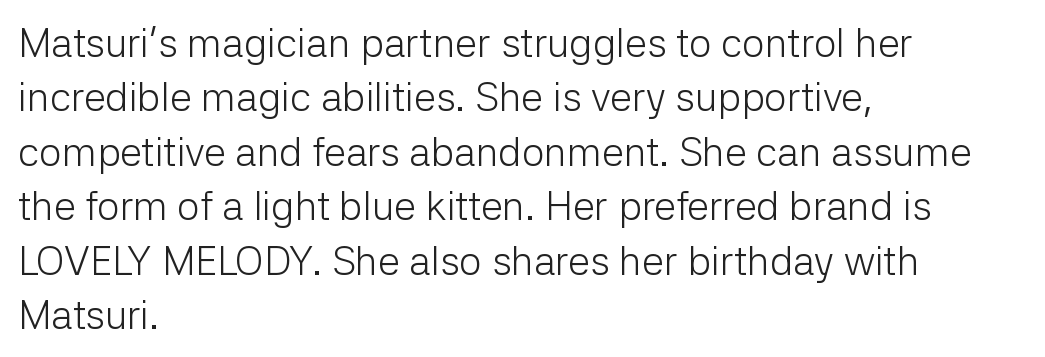
{"serif": "no", "italic": "no", "bold": "no", "weight": "light", "width": "normal", "stroke_contrast": "low", "x_height": "medium", "monospaced": "no", "underline": "no", "align": "left", "line_spacing": "normal", "line_spacing_ratio": 1.36, "letter_spacing": "normal", "letter_spacing_em": 0.0, "glyph_px": 40}
